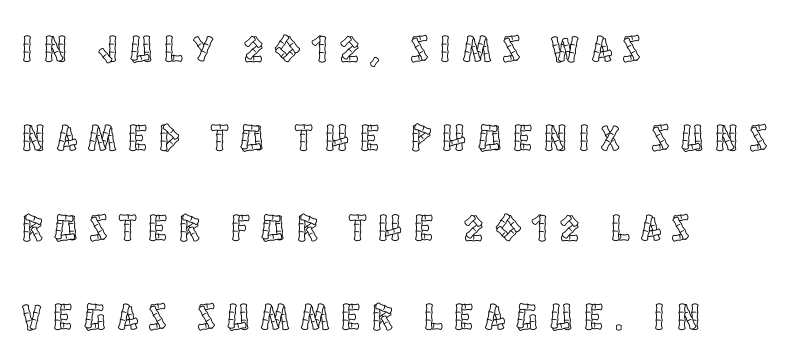
{"italic": "no", "width": "condensed", "x_height": "large", "monospaced": "no", "underline": "no", "align": "left", "line_spacing": "loose", "line_spacing_ratio": 2.35, "letter_spacing": "wide", "letter_spacing_em": 0.32, "glyph_px": 38}
